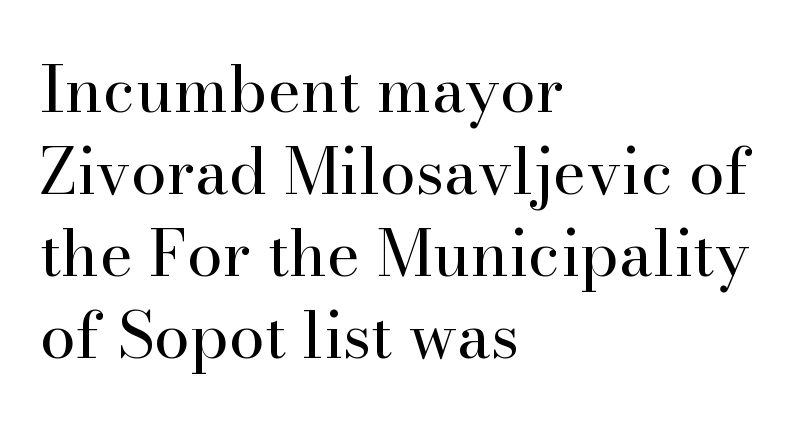
The image shows 64 px regular-weight serif type, upright; set left-aligned, normal line spacing (1.28x), normal letter spacing, not underlined; high stroke contrast and a small x-height.
